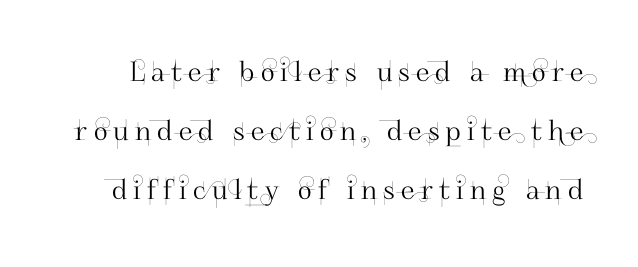
{"italic": "no", "underline": "no", "line_spacing": "loose", "line_spacing_ratio": 2.18, "letter_spacing": "wide", "letter_spacing_em": 0.23, "glyph_px": 27}
